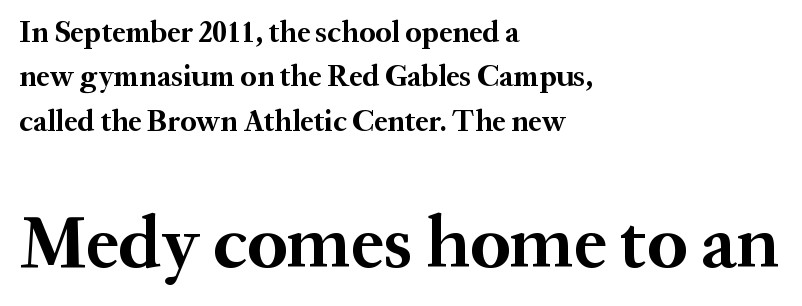
{"serif": "yes", "italic": "no", "bold": "yes", "weight": "bold", "width": "normal", "stroke_contrast": "medium", "x_height": "medium", "monospaced": "no", "underline": "no", "align": "left", "line_spacing": "normal", "line_spacing_ratio": 1.48, "letter_spacing": "normal", "letter_spacing_em": 0.0, "larger_block": "second", "size_ratio": 2.47, "glyph_px": 74}
